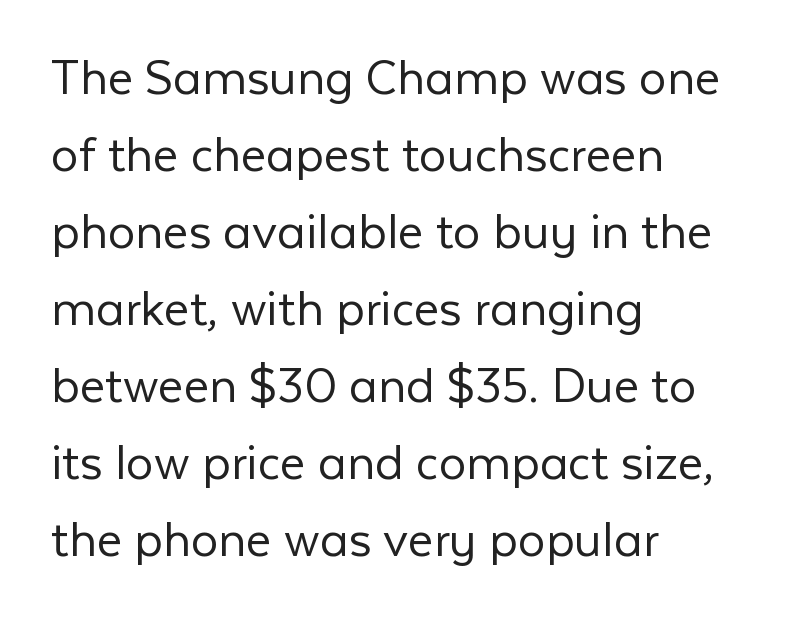
These glyphs show unthickened strokes, regular width or finer. Nothing sits at the stroke ends, so this counts as sans-serif. Honestly, the row spacing looks completely unremarkable. The type sits square on the baseline with zero lean.
